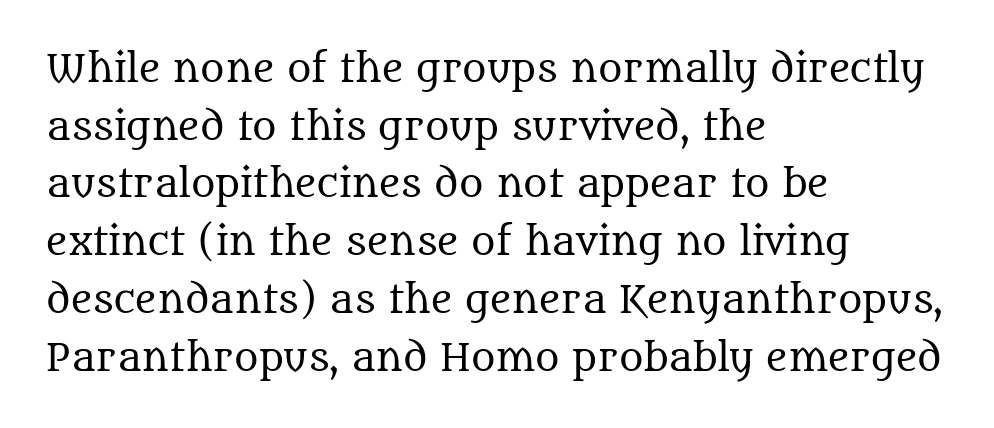
Unmarked baselines from the first word to the last. Look at the bottom of the vertical strokes: they flare into serifs here. Between one letter and the next there's only the usual sliver of space. Is this a fixed-width face? No — the glyphs have proportional, varying widths.
